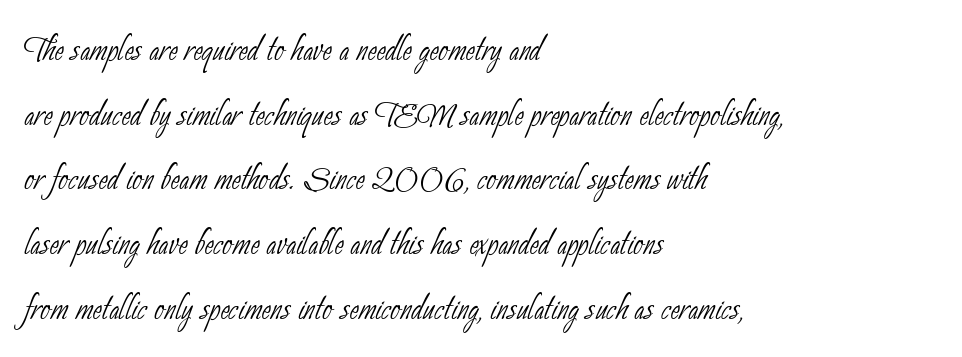
Q: Is the text bold? A: No.
Q: Is the typeface a serif or a sans-serif typeface? A: Sans-serif.
Q: Is the text underlined? A: No.
Q: How is the paragraph aligned? A: Left-aligned.
Q: Is the spacing between letters normal or unusually wide? A: Normal.
Q: Is the spacing between lines tight, normal or loose? A: Normal.
Q: Width (condensed, normal, or wide)? A: Condensed.
Q: Stroke contrast? A: Low.
Q: x-height? A: Small.
Q: Monospaced? A: No.
